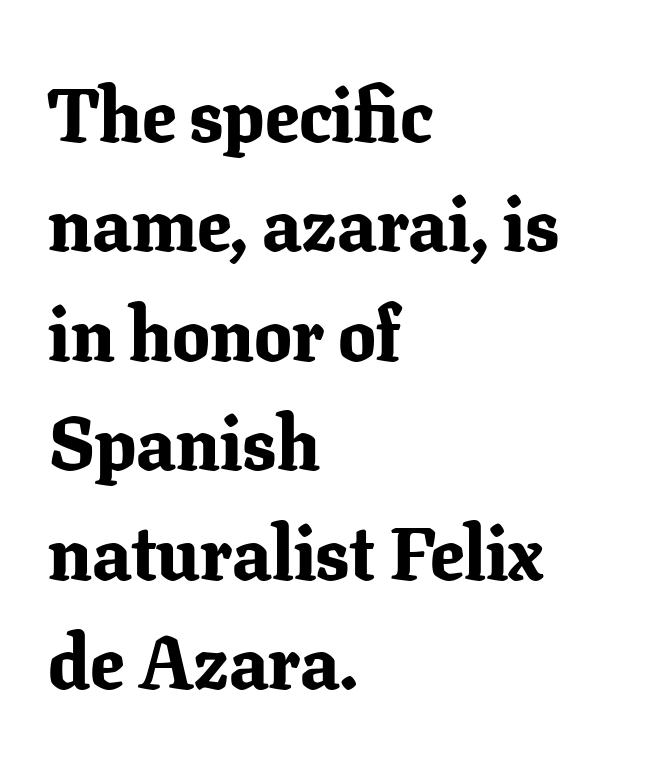
Q: Is the text bold? A: Yes.
Q: Is the text italic (slanted)? A: No, it is upright.
Q: Is the typeface a serif or a sans-serif typeface? A: Serif.
Q: Is the text underlined? A: No.
Q: How is the paragraph aligned? A: Left-aligned.
Q: Is the spacing between letters normal or unusually wide? A: Normal.
Q: Is the spacing between lines tight, normal or loose? A: Normal.
Q: Width (condensed, normal, or wide)? A: Normal.
Q: Stroke contrast? A: Low.
Q: x-height? A: Medium.
Q: Monospaced? A: No.
